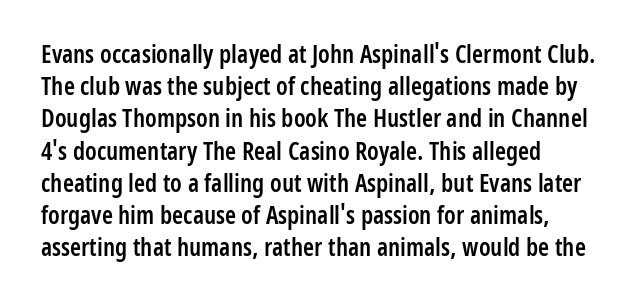
Typesetter's note: demi weight, one step under bold. What's the leading like? Ordinary, nothing unusual. Observe the ordinary spacing: letters are neighbours, not strangers. Anything drawn beneath the words? Only blank space.
